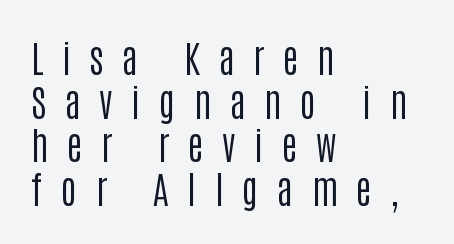
Q: Is the text bold? A: No.
Q: Is the text italic (slanted)? A: No, it is upright.
Q: Is the typeface a serif or a sans-serif typeface? A: Sans-serif.
Q: Is the text underlined? A: No.
Q: How is the paragraph aligned? A: Left-aligned.
Q: Is the spacing between letters normal or unusually wide? A: Unusually wide.
Q: Is the spacing between lines tight, normal or loose? A: Tight.
Q: Width (condensed, normal, or wide)? A: Condensed.
Q: Stroke contrast? A: Low.
Q: x-height? A: Large.
Q: Monospaced? A: No.
